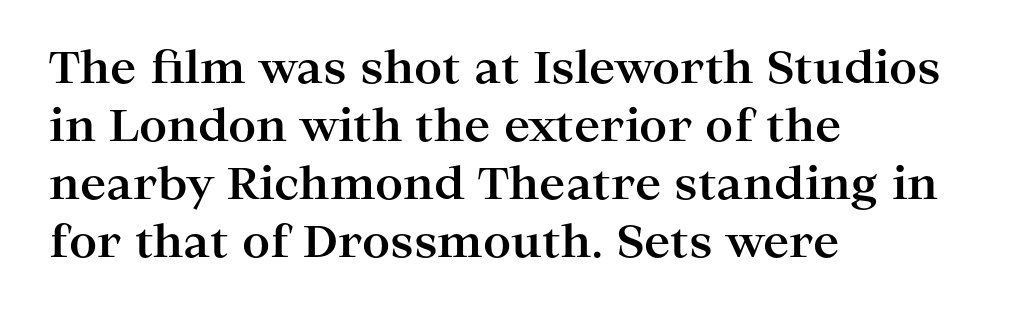
The image shows 44 px bold, wide serif type, upright; set left-aligned, normal line spacing (1.32x), normal letter spacing, not underlined; high stroke contrast and a medium x-height.
